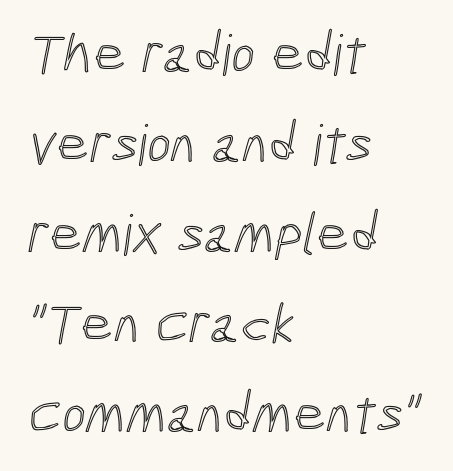
Evenly set lines give the paragraph a standard silhouette. Bare-footed words on every line. The face used here is proportionally spaced, like ordinary book or web type. All the whitespace from short lines collects on the right. The line texture is even and compact thanks to regular tracking.
